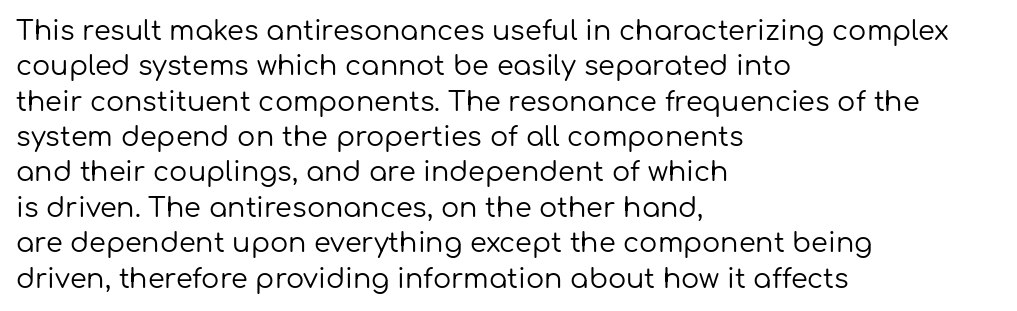
Line beginnings align vertically; line endings do not. The typography opts for an upright posture over an oblique one. Baseline-to-baseline distance is the conventional proportion of letter height. The characters are drawn with everyday or finer stroke widths. Here the glyphs are tracked normally, forming tight word shapes.
